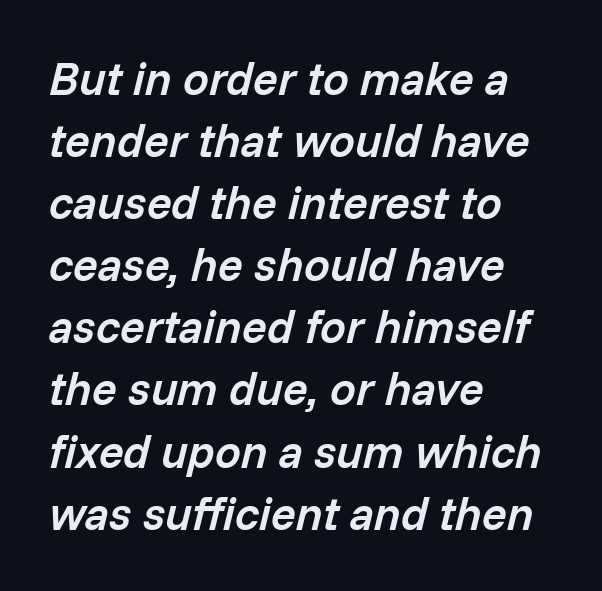
The image shows 46 px semibold type, italic (leaning right); set left-aligned, normal line spacing (1.35x), normal letter spacing, not underlined; low stroke contrast and a medium x-height.
